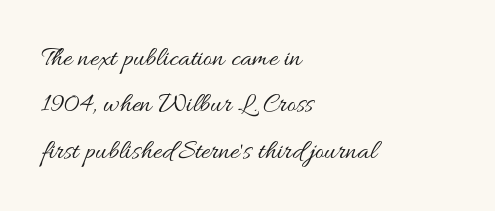
{"bold": "no", "weight": "regular", "width": "wide", "stroke_contrast": "medium", "x_height": "small", "monospaced": "no", "underline": "no", "align": "left", "line_spacing": "normal", "line_spacing_ratio": 1.66, "letter_spacing": "normal", "letter_spacing_em": 0.0, "glyph_px": 28}
